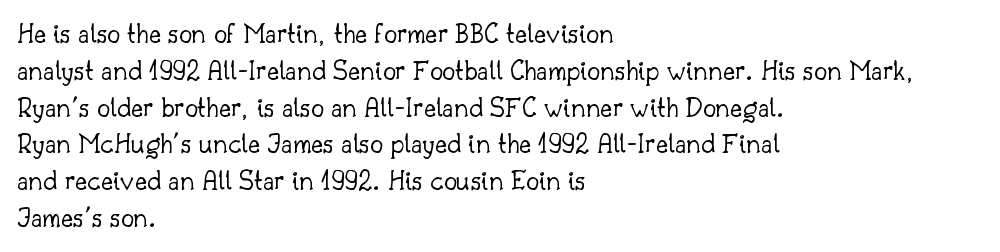
{"italic": "no", "bold": "no", "weight": "light", "width": "normal", "stroke_contrast": "low", "x_height": "small", "monospaced": "no", "underline": "no", "align": "left", "line_spacing": "normal", "line_spacing_ratio": 1.27, "letter_spacing": "normal", "letter_spacing_em": 0.0, "glyph_px": 29}
